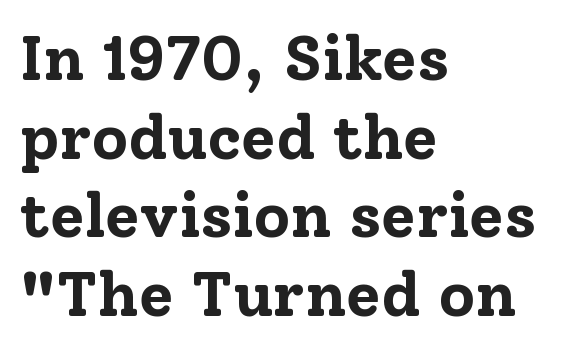
Evenly set lines give the paragraph a standard silhouette. Is there any slant? The stems are plumb. Any mark beneath the type? The region is blank. The rag falls on the right side of this text block.
